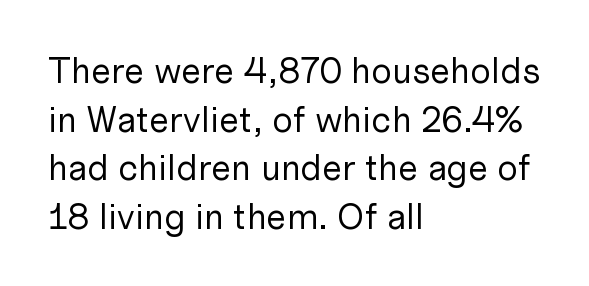
Q: Is the text bold? A: No.
Q: Is the text italic (slanted)? A: No, it is upright.
Q: Is the typeface a serif or a sans-serif typeface? A: Sans-serif.
Q: Is the text underlined? A: No.
Q: How is the paragraph aligned? A: Left-aligned.
Q: Is the spacing between letters normal or unusually wide? A: Normal.
Q: Is the spacing between lines tight, normal or loose? A: Normal.
Q: Width (condensed, normal, or wide)? A: Normal.
Q: Stroke contrast? A: Low.
Q: x-height? A: Medium.
Q: Monospaced? A: No.
